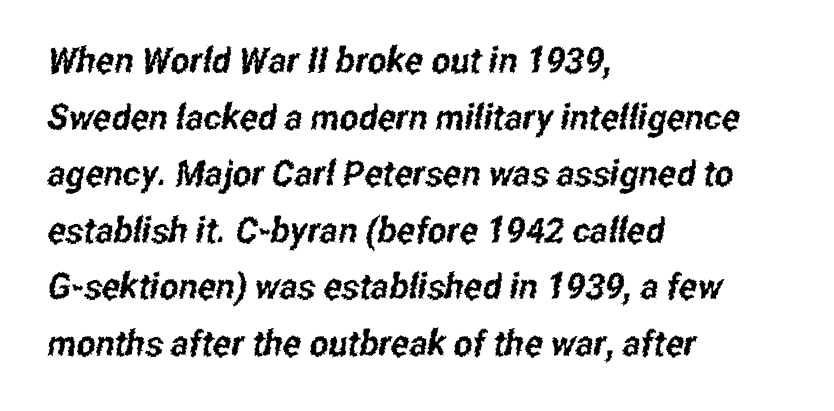
Q: Is the typeface a serif or a sans-serif typeface? A: Sans-serif.
Q: Is the text underlined? A: No.
Q: How is the paragraph aligned? A: Left-aligned.
Q: Is the spacing between letters normal or unusually wide? A: Normal.
Q: Is the spacing between lines tight, normal or loose? A: Normal.
Q: Width (condensed, normal, or wide)? A: Condensed.
Q: Stroke contrast? A: Low.
Q: x-height? A: Medium.
Q: Monospaced? A: No.
